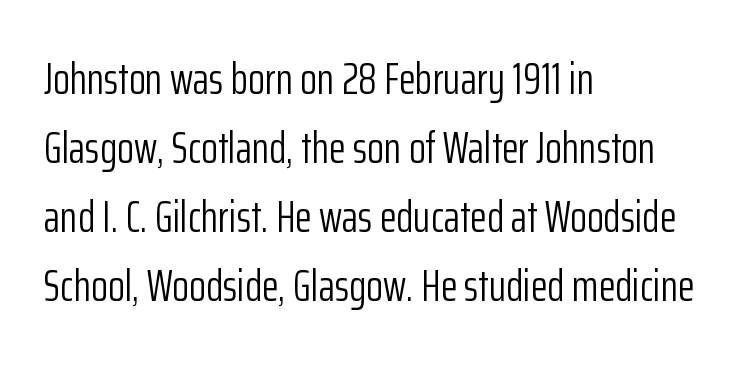
If you measured baseline to baseline, you'd find a middling distance. A classic flush-left, rag-right setting is used for this passage. To sum up the face: it is a sans, with no serifs. Clear beneath every line of the passage. These lines keep a tight, regular rhythm from letter to letter.
